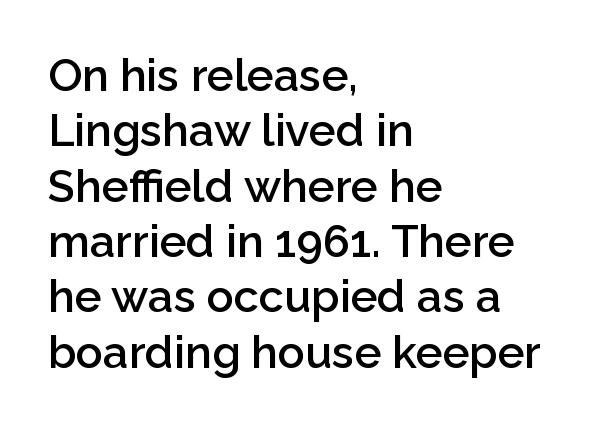
{"serif": "no", "italic": "no", "bold": "semi", "weight": "semibold", "width": "normal", "stroke_contrast": "low", "x_height": "medium", "monospaced": "no", "underline": "no", "align": "left", "line_spacing_ratio": 1.23, "letter_spacing": "normal", "letter_spacing_em": 0.0, "glyph_px": 45}
